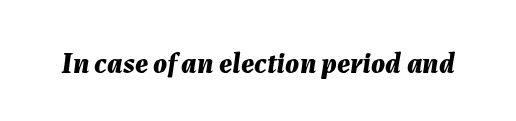
Heavy, bold letterforms. The passage shown is not underscored anywhere. You could not count columns in this text — the font is proportionally spaced. This rendering leaves character spacing at its baseline value.
